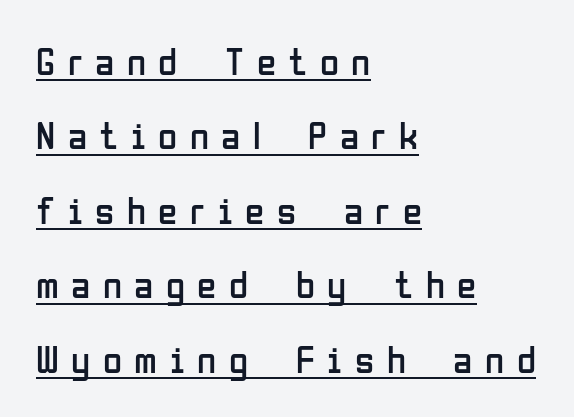
The image shows 39 px regular-weight, condensed sans-serif type, upright; set left-aligned, loose line spacing (1.91x), unusually wide letter spacing (+0.32 em), underlined; low stroke contrast and a medium x-height.
